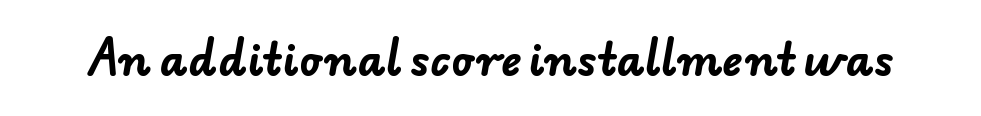
Proportional: the letters do not fall into vertical columns. Strokes here are thick enough to call this a true bold. The tracking reads as untouched default to a designer's eye. No feet cap the strokes, marking this as sans-serif type.
